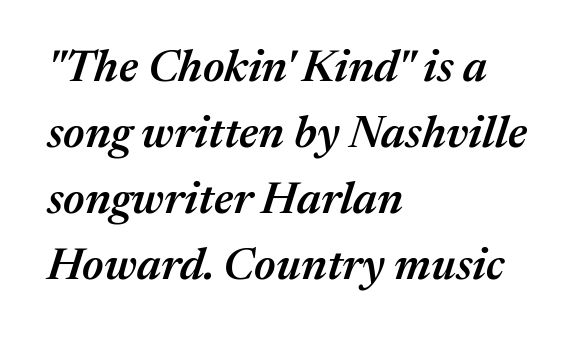
{"italic": "yes", "lean": "right", "slant_degrees": 17, "bold": "semi", "weight": "semibold", "width": "normal", "stroke_contrast": "medium", "x_height": "medium", "monospaced": "no", "underline": "no", "align": "left", "line_spacing": "normal", "line_spacing_ratio": 1.47, "letter_spacing": "normal", "letter_spacing_em": 0.0, "glyph_px": 45}
